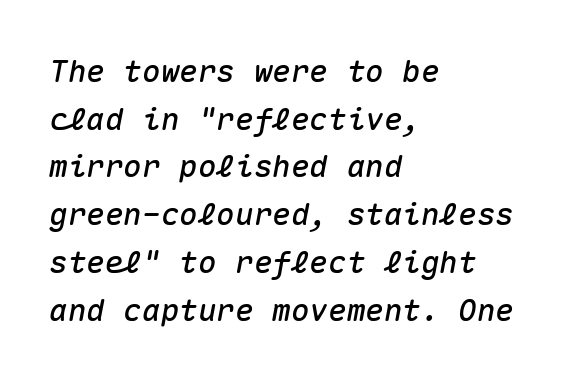
Think of a typewriter: that constant character pitch is what you see here. Descender tails drop into unmarked territory. Typeset ragged right — the left edge is the straight one. The rendering uses a moderate line-height, typical for paragraphs. The line texture is even and compact thanks to regular tracking. Posture: slanted.
